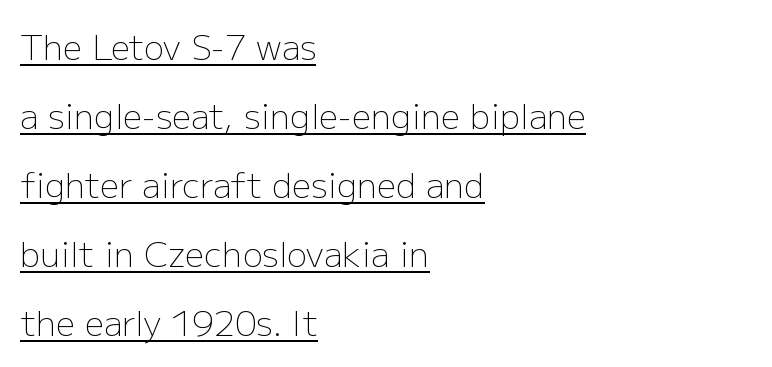
The image shows 34 px light sans-serif type, upright; set left-aligned, loose line spacing (2.03x), normal letter spacing, underlined; low stroke contrast and a medium x-height.
